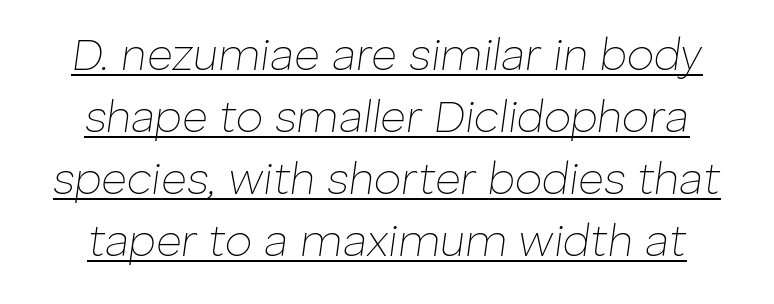
Between one letter and the next there's only the usual sliver of space. Slant detected: the letters are inclined. Descenders here cross a horizontal rule under the line. Nothing heavy about these letters — not bold at all. A typesetter would call this proportional, since set widths differ per character.
